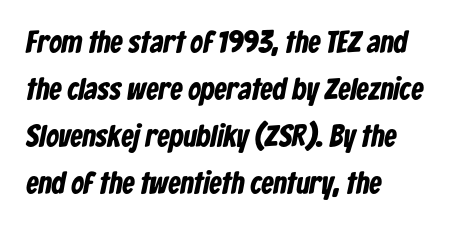
The image shows 31 px bold, condensed sans-serif type; set left-aligned, normal line spacing (1.52x), normal letter spacing, not underlined; low stroke contrast and a medium x-height.
